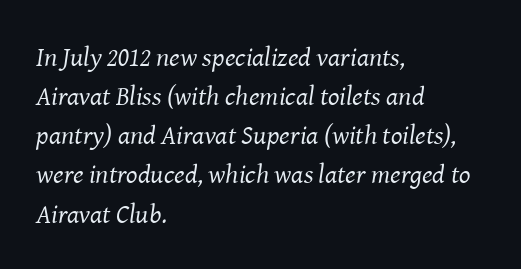
Q: Is the text bold? A: No.
Q: Is the text italic (slanted)? A: Yes, it leans right by about 8 degrees.
Q: Is the text underlined? A: No.
Q: How is the paragraph aligned? A: Left-aligned.
Q: Is the spacing between letters normal or unusually wide? A: Normal.
Q: Is the spacing between lines tight, normal or loose? A: Normal.
